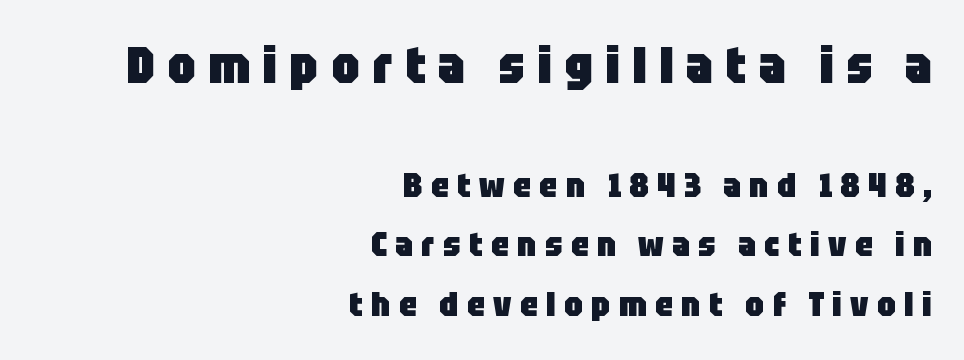
{"serif": "no", "italic": "no", "bold": "yes", "weight": "heavy", "width": "condensed", "stroke_contrast": "low", "x_height": "large", "monospaced": "no", "underline": "no", "align": "right", "line_spacing_ratio": 1.76, "letter_spacing": "wide", "letter_spacing_em": 0.25, "larger_block": "first", "size_ratio": 1.5, "glyph_px": 51}
